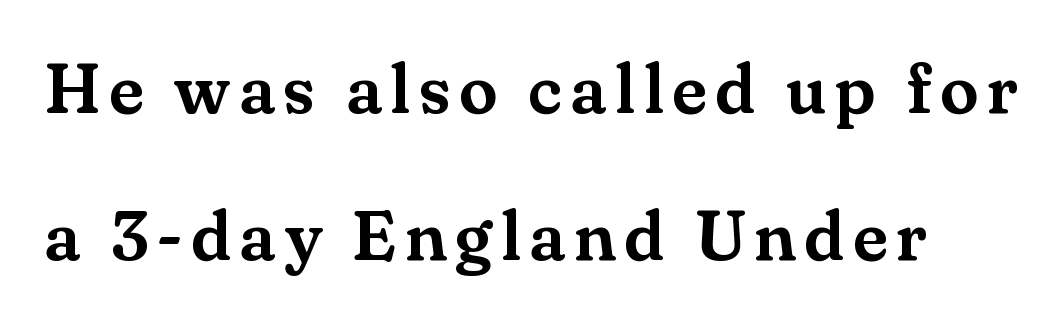
When letters stand straight like this, we call the style roman or upright. This sample has the flowing, uneven cadence of proportional lettering. The face used here is seriffed, in the tradition of book romans. Compared with typical paragraphs, the rows here are farther apart. Beneath every word, the page is bare.
